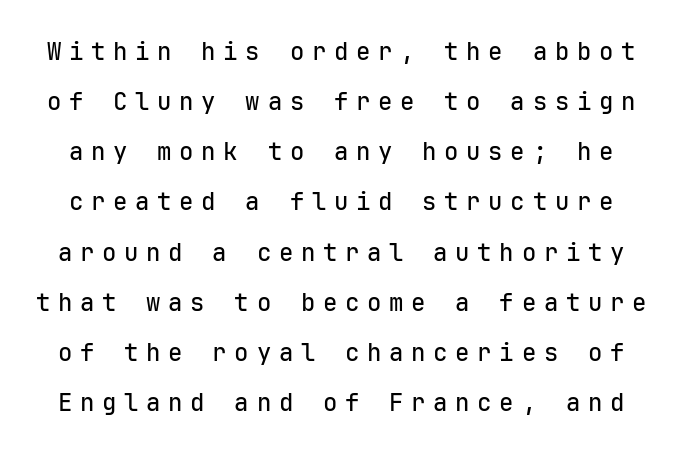
{"italic": "no", "underline": "no", "line_spacing": "loose", "line_spacing_ratio": 2.09, "letter_spacing": "wide", "letter_spacing_em": 0.32, "glyph_px": 24}
